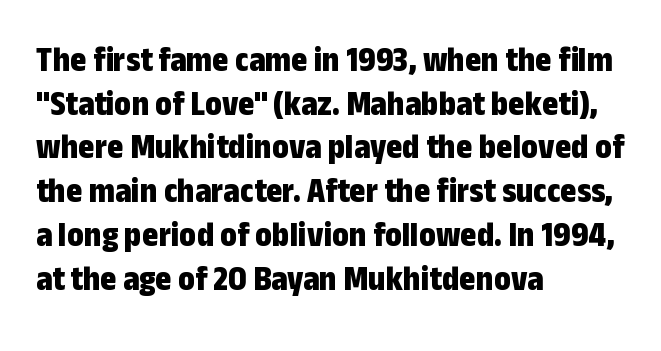
Q: Is the text bold? A: Yes.
Q: Is the text italic (slanted)? A: No, it is upright.
Q: Is the typeface a serif or a sans-serif typeface? A: Sans-serif.
Q: Is the text underlined? A: No.
Q: How is the paragraph aligned? A: Left-aligned.
Q: Is the spacing between letters normal or unusually wide? A: Normal.
Q: Is the spacing between lines tight, normal or loose? A: Normal.
Q: Width (condensed, normal, or wide)? A: Condensed.
Q: Stroke contrast? A: Low.
Q: x-height? A: Medium.
Q: Monospaced? A: No.
